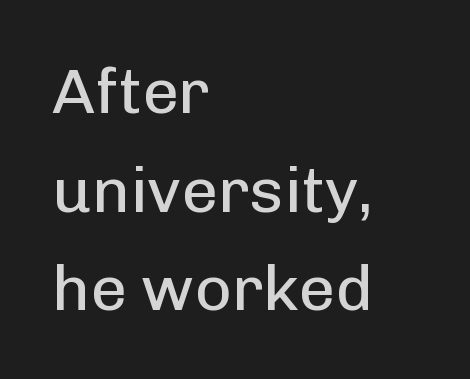
Baseline-to-baseline distance is the conventional proportion of letter height. You could not count columns in this text — the font is proportionally spaced. Inter-character spacing is left at the font's built-in metrics. The typesetting does not lean heavy: it is not bold. The font's upright variant was chosen for this text. Each letter's strokes conclude bluntly, with no projecting serifs.
